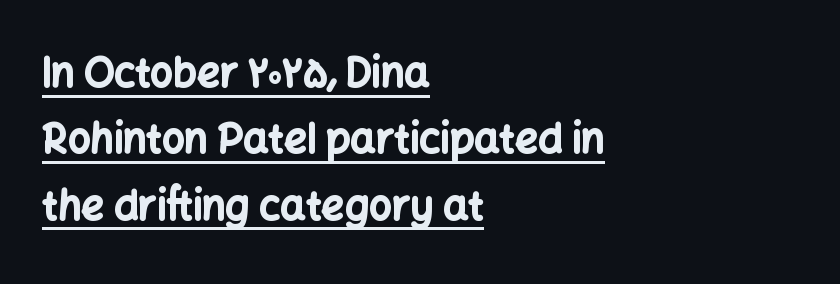
{"serif": "no", "italic": "no", "bold": "yes", "weight": "bold", "width": "normal", "stroke_contrast": "low", "x_height": "medium", "monospaced": "no", "underline": "yes", "align": "left", "line_spacing": "normal", "line_spacing_ratio": 1.66, "letter_spacing": "normal", "letter_spacing_em": 0.0, "glyph_px": 40}
